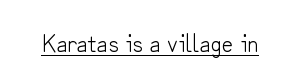
Q: Is the text bold? A: No.
Q: Is the text italic (slanted)? A: No, it is upright.
Q: Is the text underlined? A: Yes.
Q: Is the spacing between letters normal or unusually wide? A: Normal.
